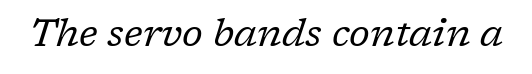
The image shows 39 px regular-weight serif type, italic (leaning right); set normal letter spacing, not underlined; low stroke contrast and a medium x-height.
